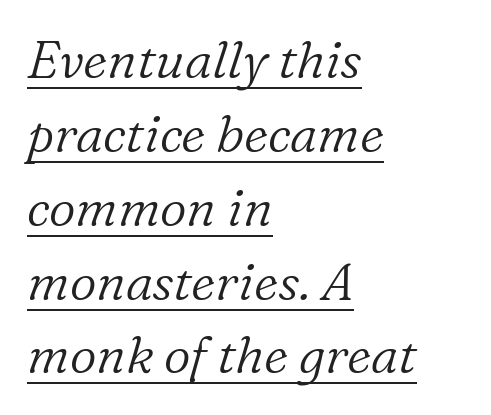
The image shows 52 px light serif type, italic (leaning right); set left-aligned, normal line spacing (1.42x), normal letter spacing, underlined; low stroke contrast and a medium x-height.
